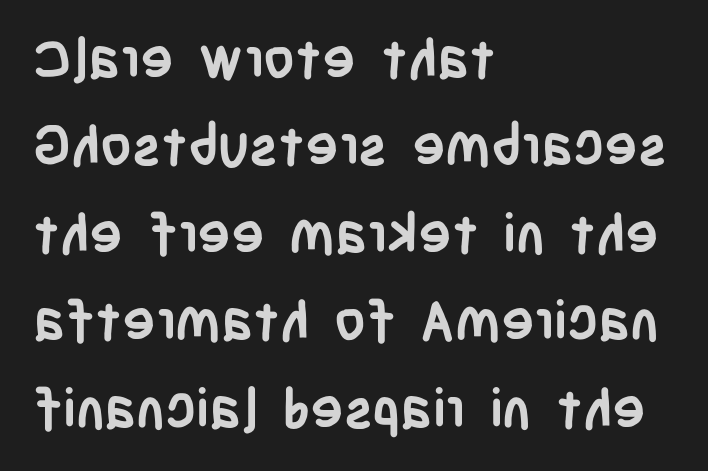
Q: Is the text bold? A: Yes.
Q: Is the text italic (slanted)? A: No, it is upright.
Q: Is the typeface a serif or a sans-serif typeface? A: Sans-serif.
Q: Is the text underlined? A: No.
Q: How is the paragraph aligned? A: Left-aligned.
Q: Is the spacing between letters normal or unusually wide? A: Normal.
Q: Is the spacing between lines tight, normal or loose? A: Normal.
Q: Width (condensed, normal, or wide)? A: Condensed.
Q: Stroke contrast? A: Low.
Q: x-height? A: Large.
Q: Monospaced? A: No.
